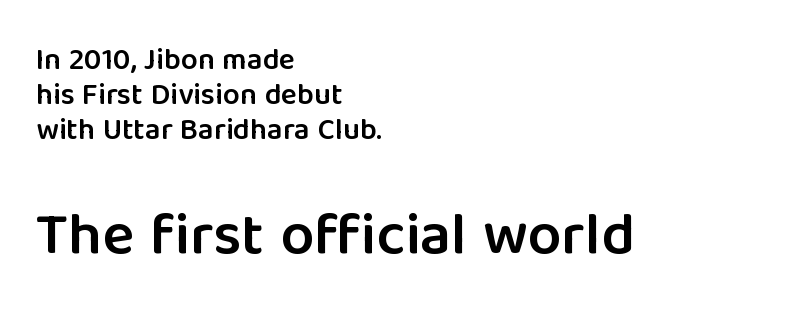
The image shows 60 px semibold sans-serif type, upright; set left-aligned, line spacing 1.16x, normal letter spacing, not underlined; the second (bottom) block is 2.0x larger; low stroke contrast and a medium x-height.
